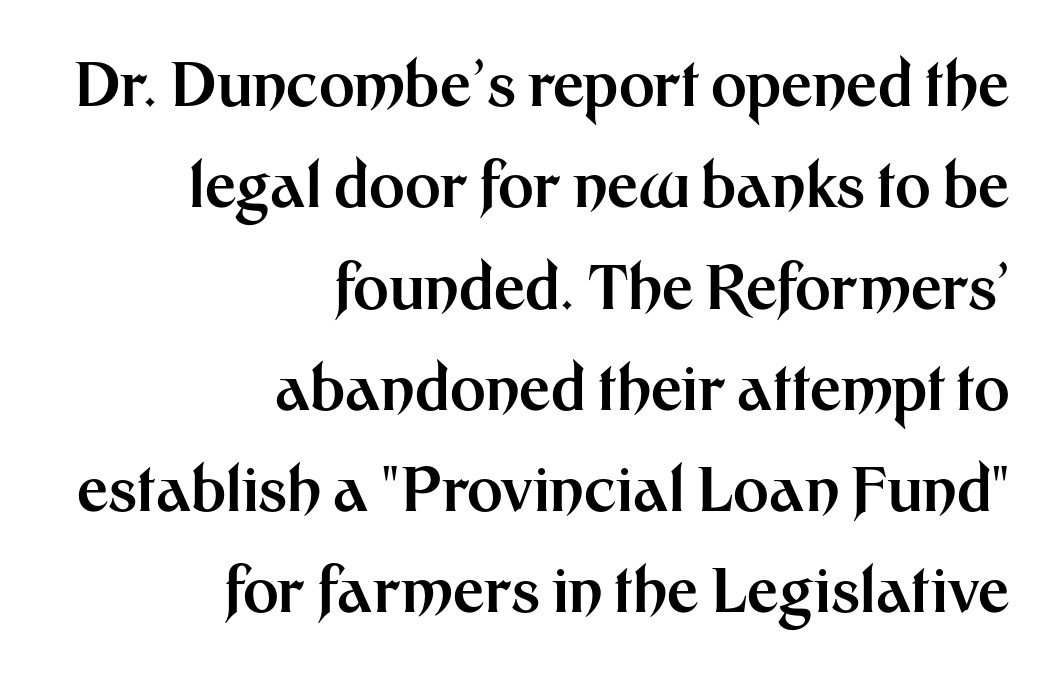
{"serif": "no", "italic": "no", "bold": "yes", "weight": "bold", "width": "normal", "stroke_contrast": "medium", "x_height": "medium", "monospaced": "no", "underline": "no", "align": "right", "line_spacing": "normal", "line_spacing_ratio": 1.66, "letter_spacing": "normal", "letter_spacing_em": 0.0, "glyph_px": 61}
